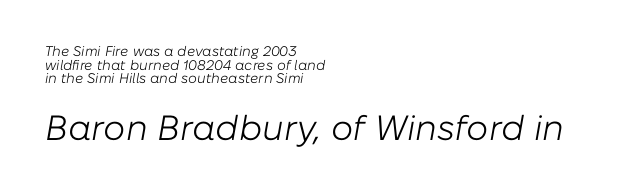
The image shows 35 px light type, italic (leaning right); set left-aligned, tight line spacing (0.97x), normal letter spacing, not underlined; the second (bottom) block is 2.5x larger; low stroke contrast and a medium x-height.
